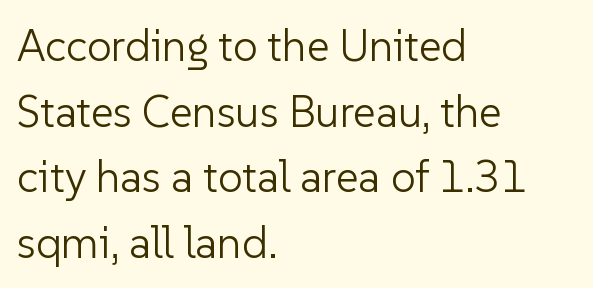
This is roman type, the default non-slanted kind. The letters advance in unequal steps, a hallmark of proportional type. Layout note: lines flush left. The designer went with a sans here, leaving each stem footless. Descenders hang freely into open space.
